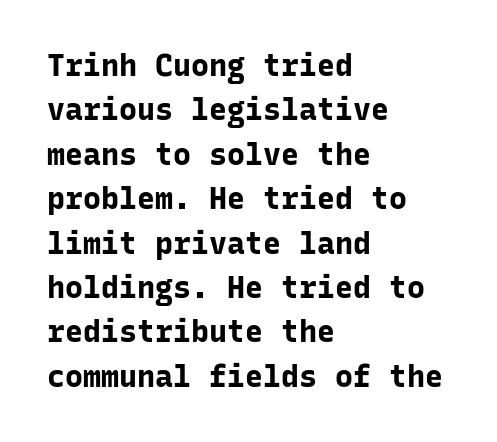
{"serif": "no", "italic": "no", "bold": "yes", "weight": "bold", "width": "normal", "stroke_contrast": "low", "x_height": "medium", "monospaced": "yes", "underline": "no", "align": "left", "line_spacing": "normal", "line_spacing_ratio": 1.48, "letter_spacing": "normal", "letter_spacing_em": 0.0, "glyph_px": 30}
